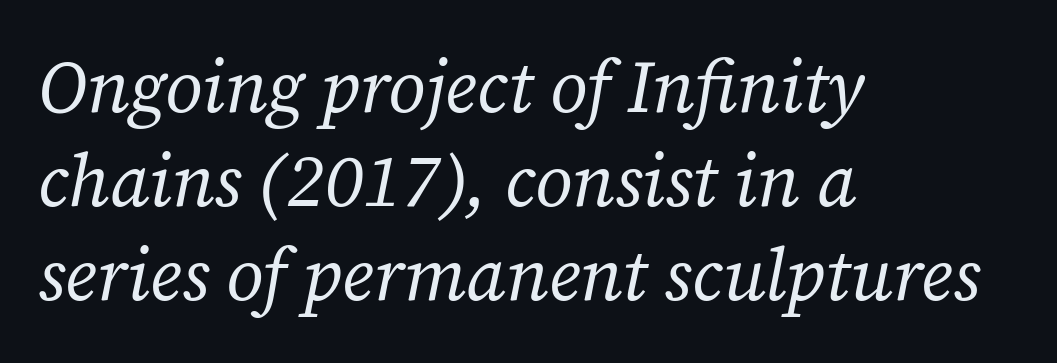
Q: Is the text bold? A: No.
Q: Is the text italic (slanted)? A: Yes, it leans right by about 12 degrees.
Q: Is the typeface a serif or a sans-serif typeface? A: Serif.
Q: Is the text underlined? A: No.
Q: How is the paragraph aligned? A: Left-aligned.
Q: Is the spacing between letters normal or unusually wide? A: Normal.
Q: Is the spacing between lines tight, normal or loose? A: Normal.
Q: Width (condensed, normal, or wide)? A: Normal.
Q: Stroke contrast? A: Low.
Q: x-height? A: Medium.
Q: Monospaced? A: No.
